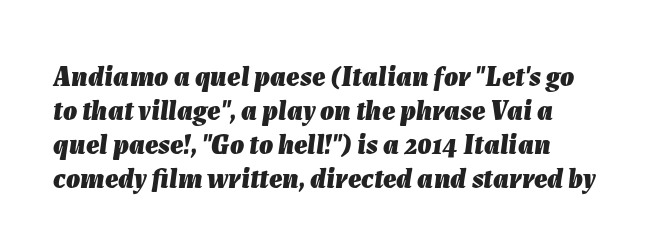
{"italic": "yes", "lean": "right", "slant_degrees": 7, "bold": "yes", "weight": "heavy", "width": "normal", "stroke_contrast": "low", "x_height": "medium", "monospaced": "no", "underline": "no", "line_spacing_ratio": 1.21, "letter_spacing": "normal", "letter_spacing_em": 0.0, "glyph_px": 28}
